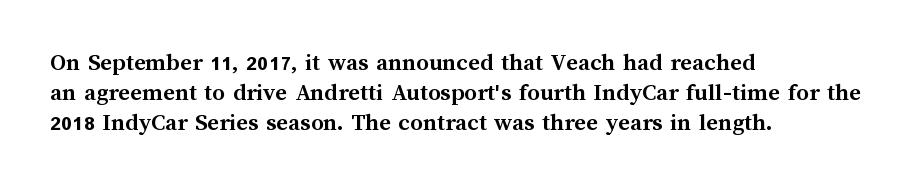
The image shows 25 px bold type, upright; set left-aligned, line spacing 1.21x, normal letter spacing, not underlined.
